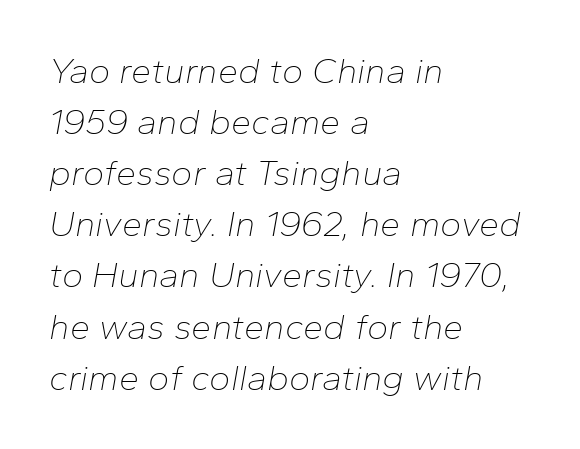
The image shows 36 px thin type, italic (leaning right); set left-aligned, normal line spacing (1.42x), normal letter spacing, not underlined; low stroke contrast and a medium x-height.
